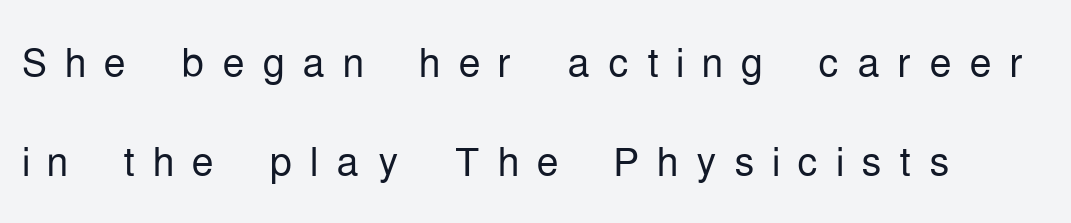
The image shows 56 px light, condensed sans-serif type, upright; set line spacing 1.77x, unusually wide letter spacing (+0.31 em), not underlined; low stroke contrast and a medium x-height.
